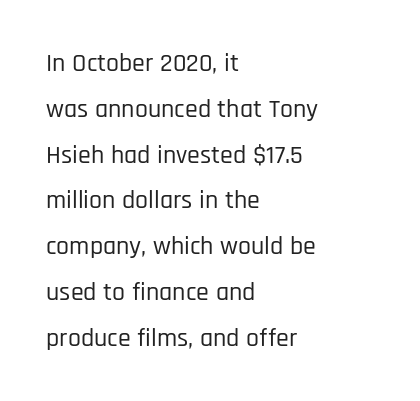
{"italic": "no", "underline": "no", "align": "left", "line_spacing_ratio": 1.76, "letter_spacing": "normal", "letter_spacing_em": 0.0, "glyph_px": 26}
